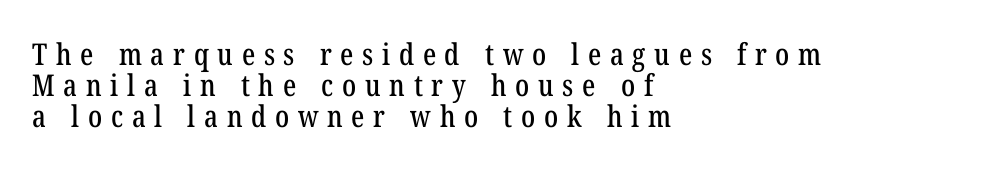
Q: Is the typeface a serif or a sans-serif typeface? A: Serif.
Q: Is the text underlined? A: No.
Q: How is the paragraph aligned? A: Left-aligned.
Q: Is the spacing between letters normal or unusually wide? A: Unusually wide.
Q: Is the spacing between lines tight, normal or loose? A: Tight.
Q: Width (condensed, normal, or wide)? A: Condensed.
Q: Stroke contrast? A: Low.
Q: x-height? A: Medium.
Q: Monospaced? A: No.
